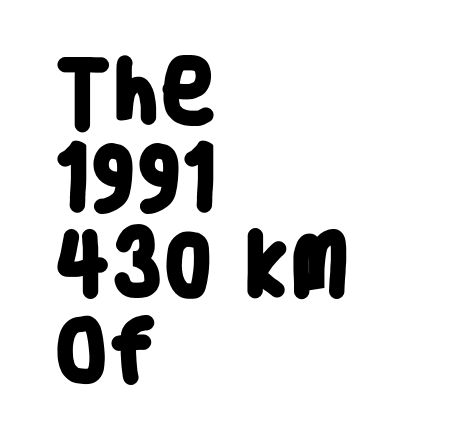
Heavy-handed strokes throughout: this text is bold. The passage shown stacks its lines at a standard gap. Serif or sans? Sans — the stroke terminals are bare. You could call the tracking neutral — neither tight nor loose.
